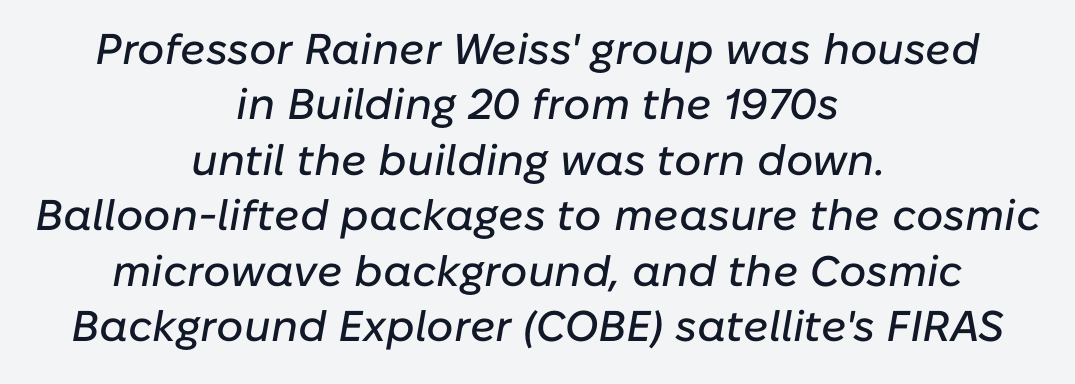
{"italic": "yes", "lean": "right", "slant_degrees": 10, "width": "normal", "stroke_contrast": "low", "x_height": "medium", "monospaced": "no", "underline": "no", "align": "center", "line_spacing": "normal", "line_spacing_ratio": 1.29, "letter_spacing": "normal", "letter_spacing_em": 0.0, "glyph_px": 43}
